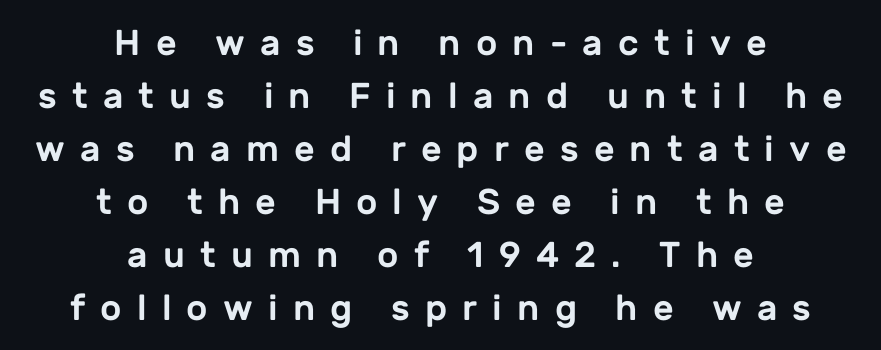
Q: Is the text italic (slanted)? A: No, it is upright.
Q: Is the typeface a serif or a sans-serif typeface? A: Sans-serif.
Q: Is the text underlined? A: No.
Q: How is the paragraph aligned? A: Centered.
Q: Is the spacing between letters normal or unusually wide? A: Unusually wide.
Q: Is the spacing between lines tight, normal or loose? A: Normal.
Q: Width (condensed, normal, or wide)? A: Normal.
Q: Stroke contrast? A: Low.
Q: x-height? A: Medium.
Q: Monospaced? A: No.
